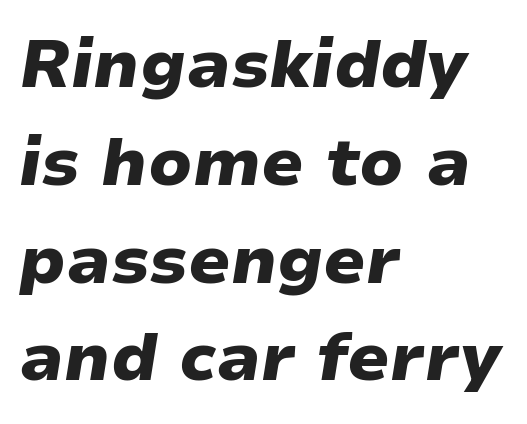
{"italic": "yes", "lean": "right", "slant_degrees": 9, "bold": "yes", "weight": "heavy", "width": "wide", "stroke_contrast": "low", "x_height": "medium", "monospaced": "no", "underline": "no", "align": "left", "line_spacing": "normal", "line_spacing_ratio": 1.46, "letter_spacing": "normal", "letter_spacing_em": 0.0, "glyph_px": 67}
